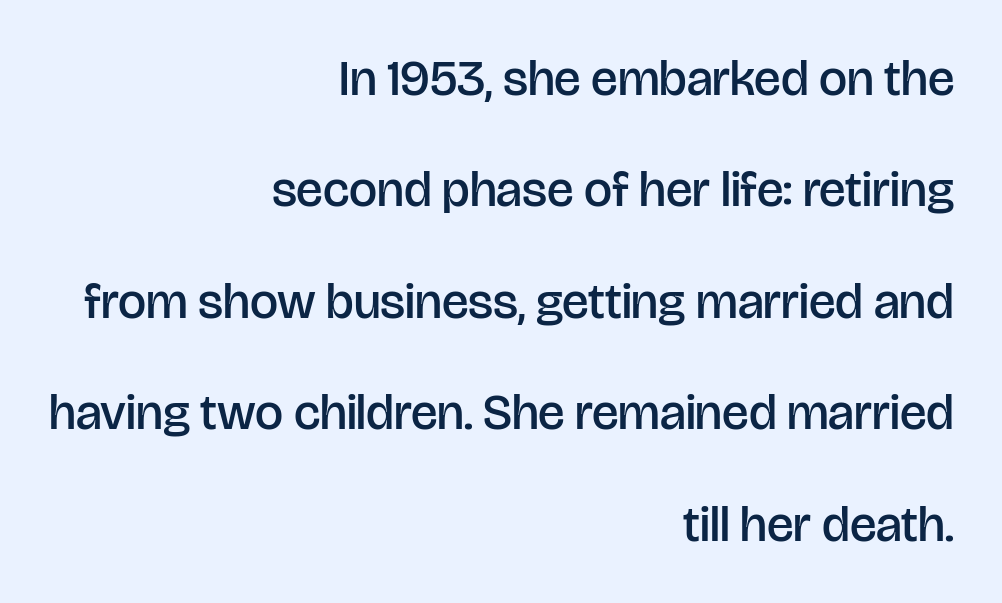
{"serif": "no", "italic": "no", "bold": "semi", "weight": "semibold", "width": "normal", "stroke_contrast": "low", "x_height": "large", "monospaced": "no", "underline": "no", "align": "right", "line_spacing": "loose", "line_spacing_ratio": 2.23, "letter_spacing": "normal", "letter_spacing_em": 0.0, "glyph_px": 50}
